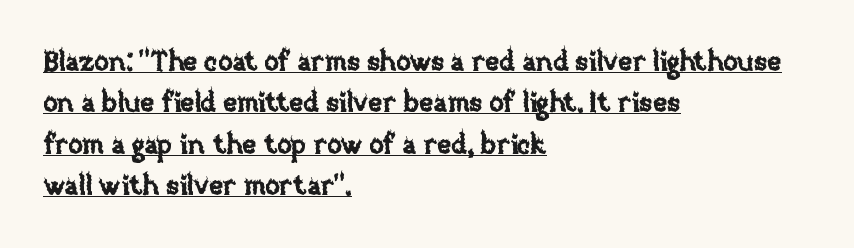
The image shows 27 px text type, upright; set left-aligned, normal line spacing (1.53x), normal letter spacing, underlined.
